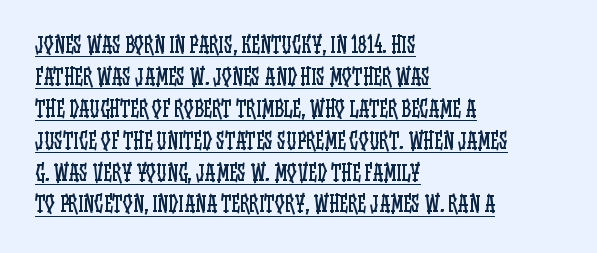
The image shows 22 px text type, upright; set left-aligned, normal line spacing (1.45x), normal letter spacing, underlined.
